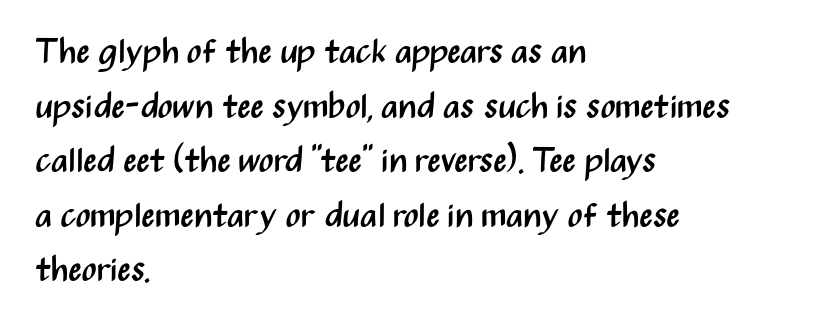
Q: Is the text bold? A: No.
Q: Is the text italic (slanted)? A: No, it is upright.
Q: Is the typeface a serif or a sans-serif typeface? A: Sans-serif.
Q: Is the text underlined? A: No.
Q: How is the paragraph aligned? A: Left-aligned.
Q: Is the spacing between letters normal or unusually wide? A: Normal.
Q: Is the spacing between lines tight, normal or loose? A: Normal.
Q: Width (condensed, normal, or wide)? A: Condensed.
Q: Stroke contrast? A: Medium.
Q: x-height? A: Medium.
Q: Monospaced? A: No.
